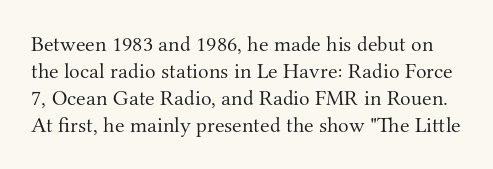
A quiet, ordinary-to-light weight characterises the typeface. A roman cut, with each character standing at attention. Default kerning and tracking; the words read as compact shapes. The string is rendered with underlining switched off.
